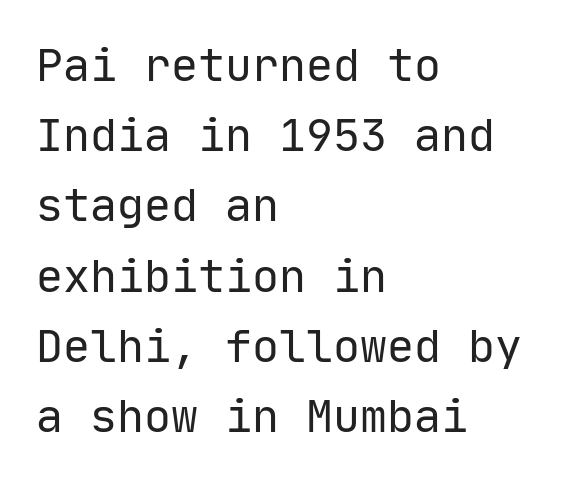
The image shows 45 px regular-weight sans-serif type, upright, monospaced; set left-aligned, normal line spacing (1.56x), normal letter spacing, not underlined; low stroke contrast and a medium x-height.
